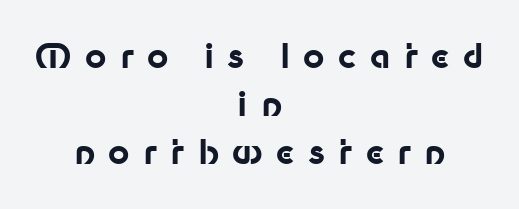
The image shows 33 px bold sans-serif type, upright; set centered, normal line spacing (1.45x), unusually wide letter spacing (+0.41 em), not underlined; low stroke contrast and a medium x-height.
